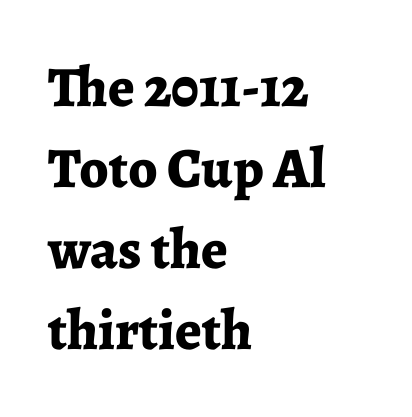
{"serif": "yes", "italic": "no", "bold": "yes", "weight": "bold", "width": "normal", "stroke_contrast": "low", "x_height": "medium", "monospaced": "no", "underline": "no", "align": "left", "line_spacing": "normal", "line_spacing_ratio": 1.42, "letter_spacing": "normal", "letter_spacing_em": 0.0, "glyph_px": 57}
